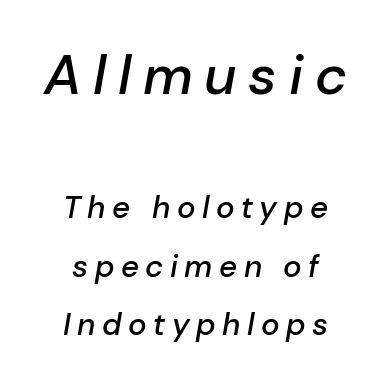
Note the varied advance widths — an 'i' is clearly narrower than an 'm'. Type without underlining. Which margin do the lines hug? Neither — every line sits in the middle. The horizontal fit of the characters is loose and conspicuously gappy. Set as a demibold, roughly 600 on the weight scale. The designer gave the opening block more size than the closing block.
